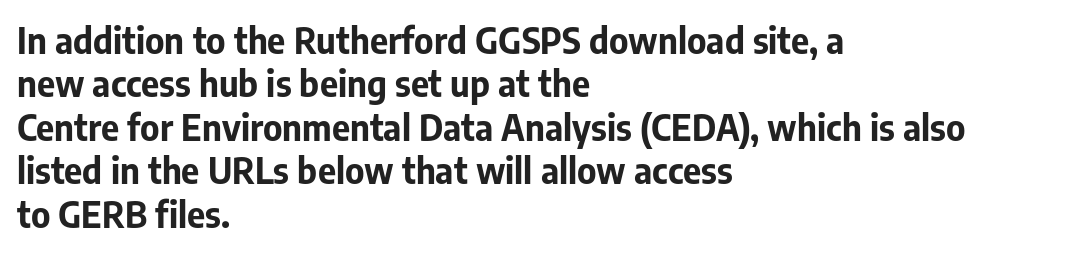
Q: Is the text bold? A: Yes.
Q: Is the text italic (slanted)? A: No, it is upright.
Q: Is the typeface a serif or a sans-serif typeface? A: Sans-serif.
Q: Is the text underlined? A: No.
Q: How is the paragraph aligned? A: Left-aligned.
Q: Is the spacing between letters normal or unusually wide? A: Normal.
Q: Width (condensed, normal, or wide)? A: Normal.
Q: Stroke contrast? A: Low.
Q: x-height? A: Medium.
Q: Monospaced? A: No.
